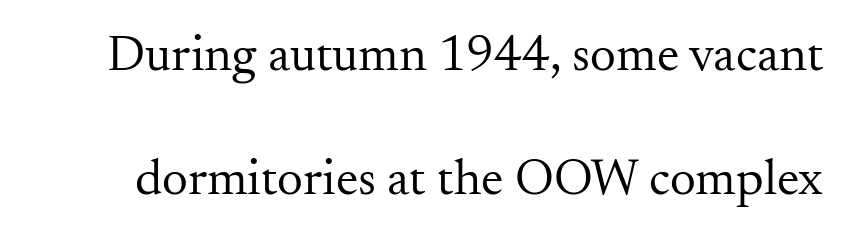
Are there feet on the stems? There are — it's a serif. This sample uses plain, unmodified letter spacing. Character widths vary here, with narrow letters taking less room than wide ones. Heft: none added — not bold.
